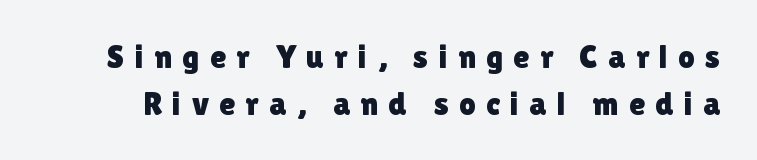
Character widths vary here, with narrow letters taking less room than wide ones. Normally led — the rows are evenly, conventionally spaced. Type style note: lacks serifs. The baseline area is clear. It's the straight-up-and-down kind of type. Loose tracking; the words dissolve into strings of separated letters.
